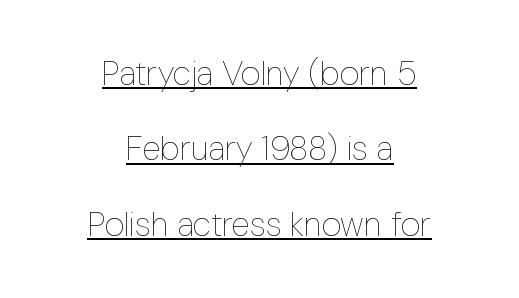
The image shows 34 px thin, condensed type, upright; set centered, loose line spacing (2.22x), normal letter spacing, underlined; low stroke contrast and a medium x-height.
